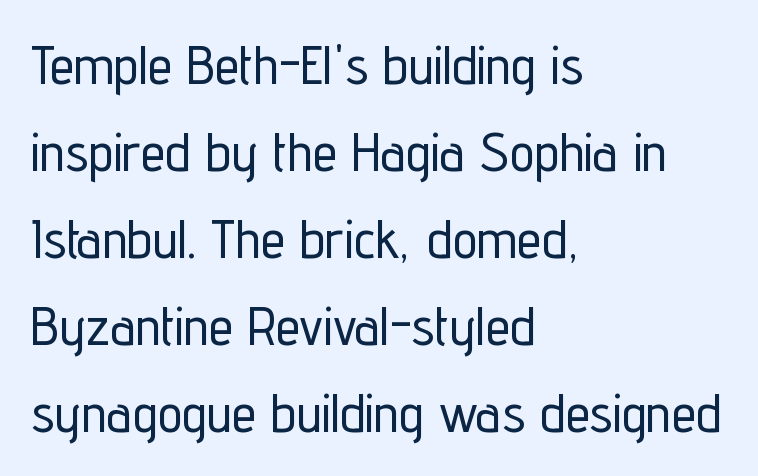
The image shows 55 px condensed sans-serif type, upright; set left-aligned, normal line spacing (1.58x), normal letter spacing, not underlined; low stroke contrast and a medium x-height.
